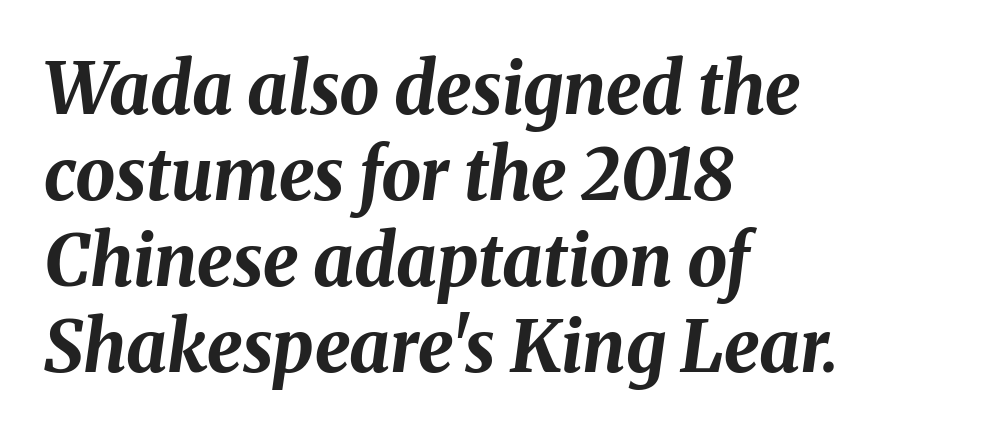
{"italic": "yes", "lean": "right", "slant_degrees": 8, "bold": "yes", "weight": "bold", "width": "normal", "stroke_contrast": "medium", "x_height": "medium", "monospaced": "no", "underline": "no", "align": "left", "line_spacing_ratio": 1.21, "letter_spacing": "normal", "letter_spacing_em": 0.0, "glyph_px": 71}
